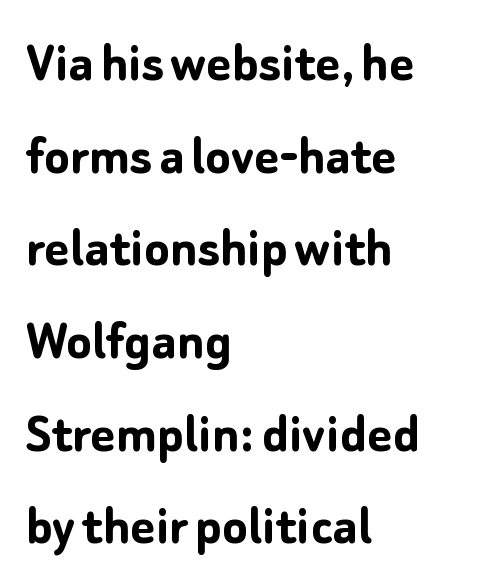
You can tell from the bare stems that sans-serif type was used. The letters stand straight up with perfectly vertical stems. Leftover space on each line is placed entirely after the last word. Horizontal bands of white between lines are of average thickness. Typographic density is high because the face is bold.
